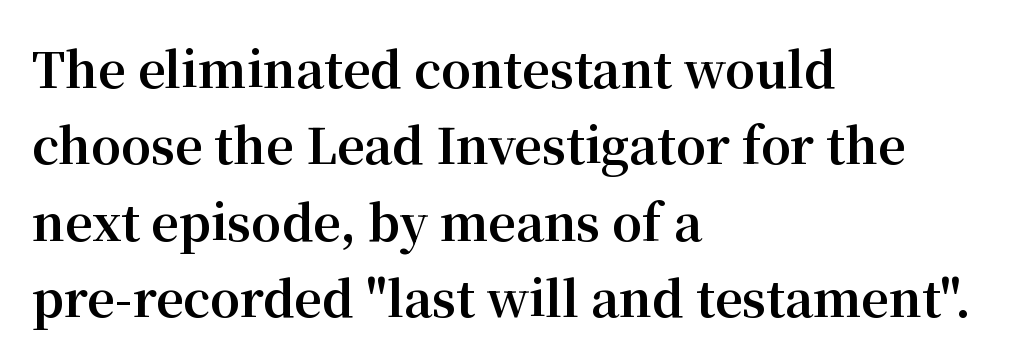
Q: Is the text bold? A: Yes.
Q: Is the text italic (slanted)? A: No, it is upright.
Q: Is the typeface a serif or a sans-serif typeface? A: Serif.
Q: Is the text underlined? A: No.
Q: How is the paragraph aligned? A: Left-aligned.
Q: Is the spacing between letters normal or unusually wide? A: Normal.
Q: Is the spacing between lines tight, normal or loose? A: Normal.
Q: Width (condensed, normal, or wide)? A: Normal.
Q: Stroke contrast? A: Medium.
Q: x-height? A: Medium.
Q: Monospaced? A: No.
